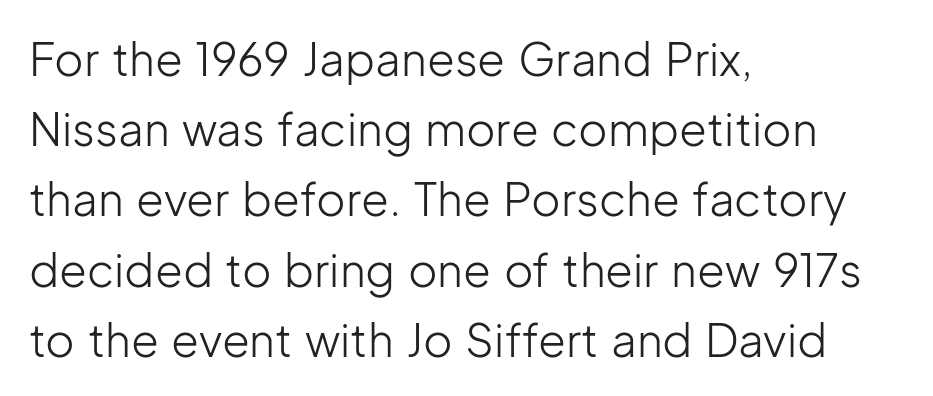
{"serif": "no", "italic": "no", "bold": "no", "weight": "light", "width": "normal", "stroke_contrast": "low", "x_height": "medium", "monospaced": "no", "underline": "no", "align": "left", "line_spacing": "normal", "line_spacing_ratio": 1.56, "letter_spacing": "normal", "letter_spacing_em": 0.0, "glyph_px": 45}
